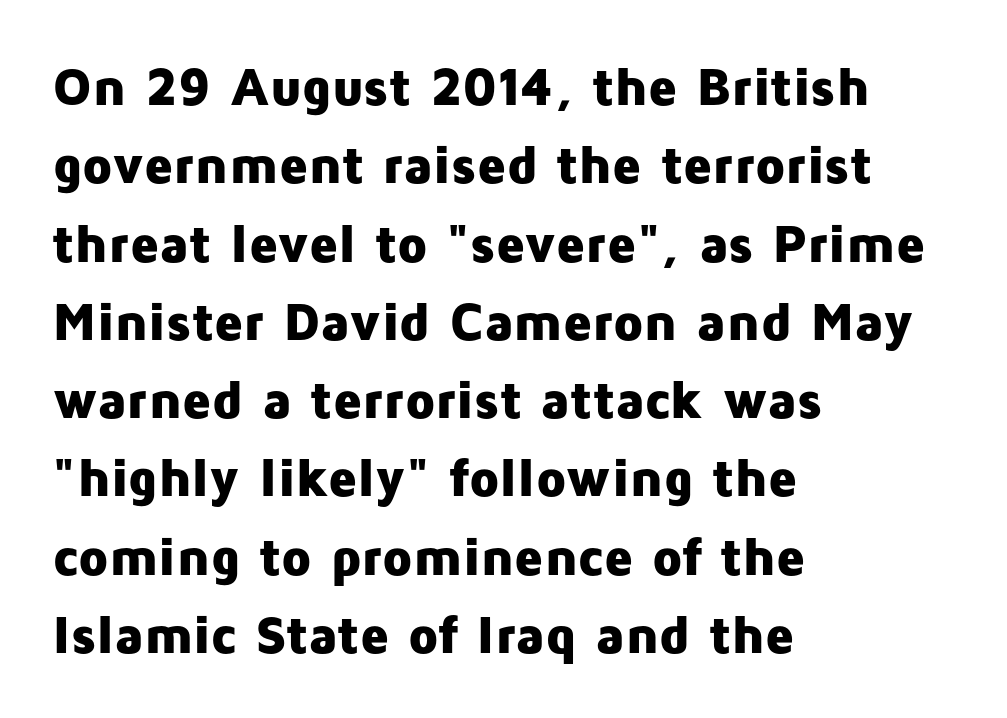
Q: Is the text bold? A: Yes.
Q: Is the text italic (slanted)? A: No, it is upright.
Q: Is the typeface a serif or a sans-serif typeface? A: Sans-serif.
Q: Is the text underlined? A: No.
Q: How is the paragraph aligned? A: Left-aligned.
Q: Is the spacing between letters normal or unusually wide? A: Normal.
Q: Is the spacing between lines tight, normal or loose? A: Normal.
Q: Width (condensed, normal, or wide)? A: Normal.
Q: Stroke contrast? A: Low.
Q: x-height? A: Medium.
Q: Monospaced? A: No.
